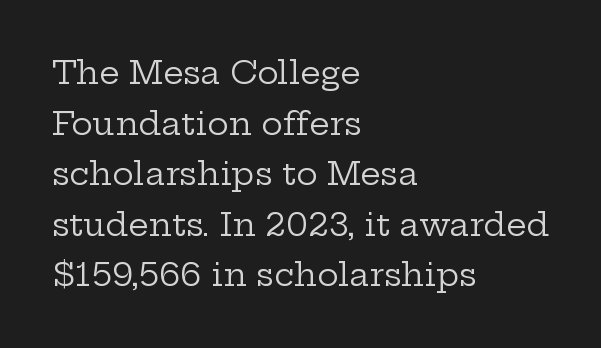
Q: Is the text bold? A: No.
Q: Is the text italic (slanted)? A: No, it is upright.
Q: Is the typeface a serif or a sans-serif typeface? A: Serif.
Q: Is the text underlined? A: No.
Q: How is the paragraph aligned? A: Left-aligned.
Q: Is the spacing between letters normal or unusually wide? A: Normal.
Q: Is the spacing between lines tight, normal or loose? A: Normal.
Q: Width (condensed, normal, or wide)? A: Wide.
Q: Stroke contrast? A: Low.
Q: x-height? A: Medium.
Q: Monospaced? A: No.
